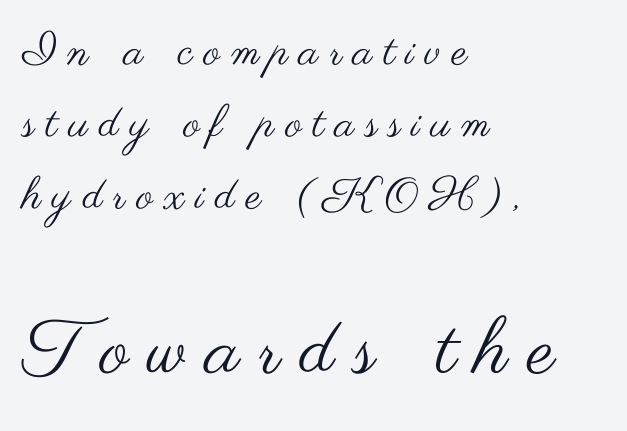
Q: Is the text bold? A: No.
Q: Is the text italic (slanted)? A: Yes.
Q: Is the typeface a serif or a sans-serif typeface? A: Sans-serif.
Q: Is the text underlined? A: No.
Q: How is the paragraph aligned? A: Left-aligned.
Q: Is the spacing between letters normal or unusually wide? A: Unusually wide.
Q: Is the spacing between lines tight, normal or loose? A: Normal.
Q: Which block of text is set in a larger size, the first (top) or the second (bottom)? A: The second (bottom) one.
Q: Width (condensed, normal, or wide)? A: Wide.
Q: Stroke contrast? A: Medium.
Q: x-height? A: Small.
Q: Monospaced? A: No.
